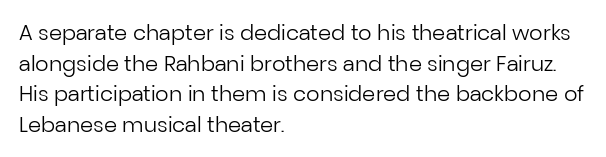
Q: Is the text bold? A: No.
Q: Is the text italic (slanted)? A: No, it is upright.
Q: Is the text underlined? A: No.
Q: How is the paragraph aligned? A: Left-aligned.
Q: Is the spacing between letters normal or unusually wide? A: Normal.
Q: Is the spacing between lines tight, normal or loose? A: Normal.
